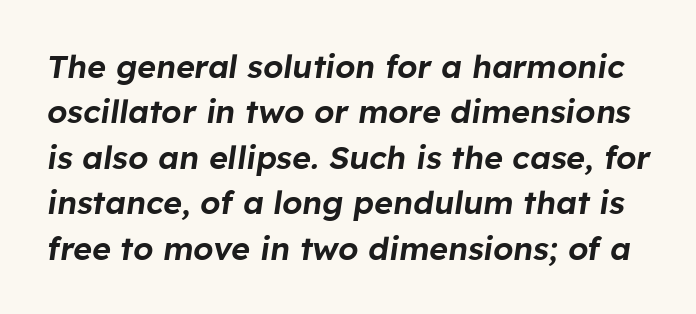
Q: Is the text italic (slanted)? A: Yes, it leans right by about 8 degrees.
Q: Is the text underlined? A: No.
Q: Is the spacing between letters normal or unusually wide? A: Normal.
Q: Is the spacing between lines tight, normal or loose? A: Normal.
Q: Width (condensed, normal, or wide)? A: Normal.
Q: Stroke contrast? A: Low.
Q: x-height? A: Medium.
Q: Monospaced? A: No.
